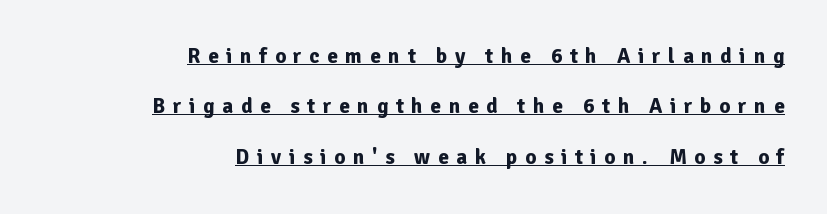
The image shows 21 px bold type, upright; set right-aligned, loose line spacing (2.4x), unusually wide letter spacing (+0.37 em), underlined.
